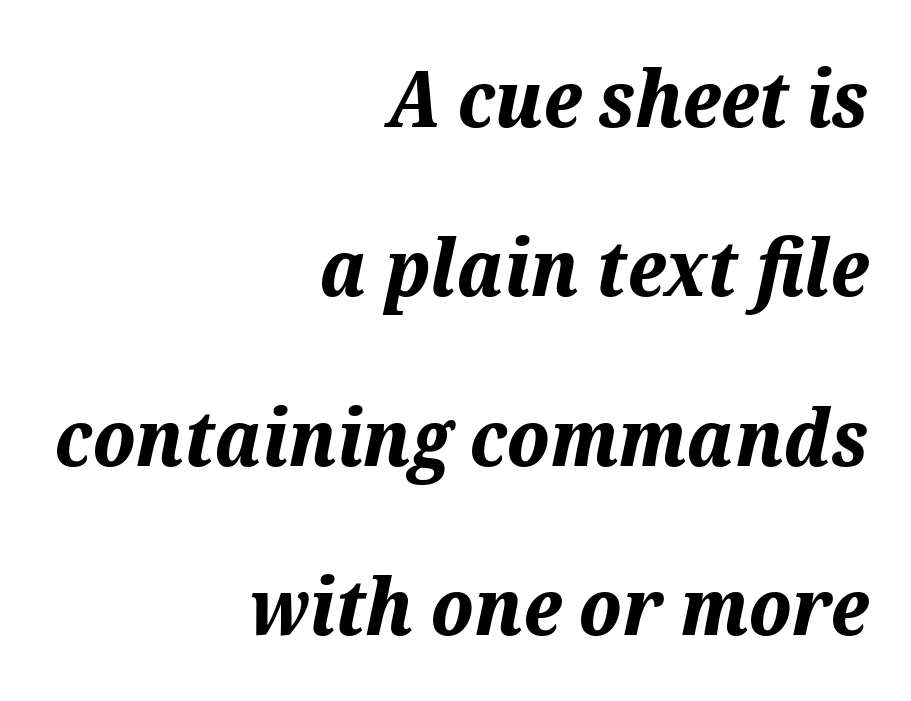
Q: Is the text bold? A: Yes.
Q: Is the text italic (slanted)? A: Yes, it leans right by about 12 degrees.
Q: Is the text underlined? A: No.
Q: How is the paragraph aligned? A: Right-aligned.
Q: Is the spacing between letters normal or unusually wide? A: Normal.
Q: Is the spacing between lines tight, normal or loose? A: Loose.
Q: Width (condensed, normal, or wide)? A: Normal.
Q: Stroke contrast? A: Medium.
Q: x-height? A: Medium.
Q: Monospaced? A: No.
